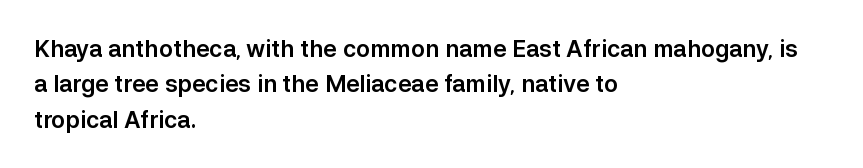
{"italic": "no", "underline": "no", "align": "left", "line_spacing": "normal", "line_spacing_ratio": 1.54, "letter_spacing": "normal", "letter_spacing_em": 0.0, "glyph_px": 23}
